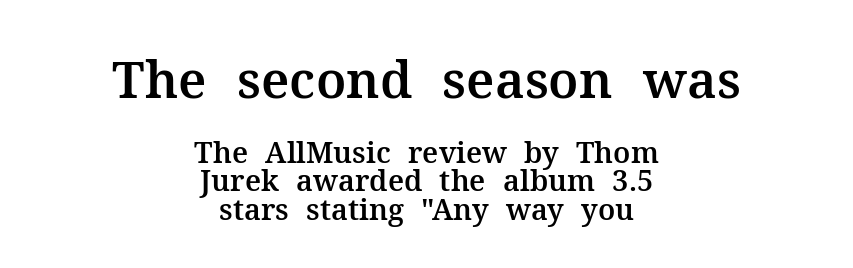
Q: Is the text italic (slanted)? A: No, it is upright.
Q: Is the typeface a serif or a sans-serif typeface? A: Serif.
Q: Is the text underlined? A: No.
Q: How is the paragraph aligned? A: Centered.
Q: Is the spacing between letters normal or unusually wide? A: Normal.
Q: Is the spacing between lines tight, normal or loose? A: Tight.
Q: Which block of text is set in a larger size, the first (top) or the second (bottom)? A: The first (top) one.
Q: Width (condensed, normal, or wide)? A: Normal.
Q: Stroke contrast? A: Medium.
Q: x-height? A: Medium.
Q: Monospaced? A: No.
